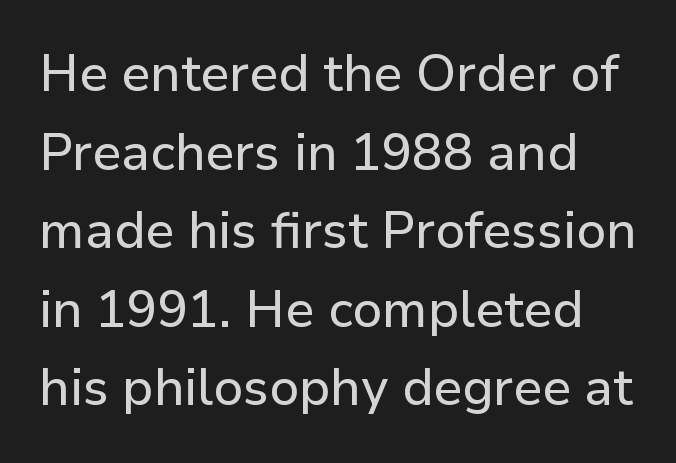
{"serif": "no", "italic": "no", "width": "normal", "stroke_contrast": "low", "x_height": "medium", "monospaced": "no", "underline": "no", "line_spacing": "normal", "line_spacing_ratio": 1.54, "letter_spacing": "normal", "letter_spacing_em": 0.0, "glyph_px": 51}
